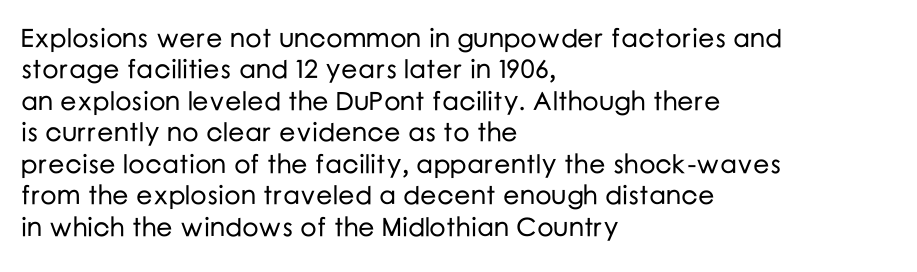
{"italic": "no", "underline": "no", "align": "left", "line_spacing_ratio": 1.21, "letter_spacing": "normal", "letter_spacing_em": 0.0, "glyph_px": 26}
